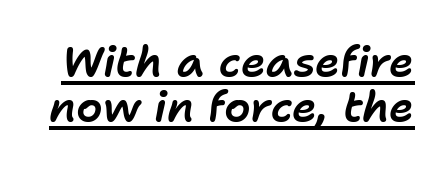
Q: Is the text italic (slanted)? A: Yes, it leans right by about 11 degrees.
Q: Is the text underlined? A: Yes.
Q: Is the spacing between letters normal or unusually wide? A: Normal.
Q: Is the spacing between lines tight, normal or loose? A: Tight.
Q: Width (condensed, normal, or wide)? A: Normal.
Q: Stroke contrast? A: Low.
Q: x-height? A: Medium.
Q: Monospaced? A: No.
